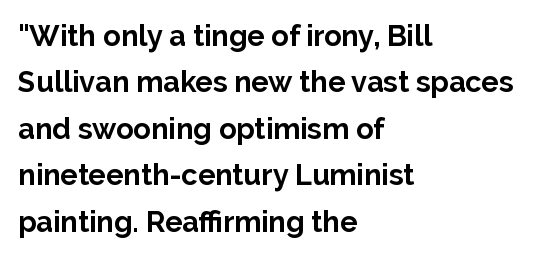
{"serif": "no", "italic": "no", "bold": "yes", "weight": "bold", "width": "normal", "stroke_contrast": "low", "x_height": "medium", "monospaced": "no", "underline": "no", "align": "left", "line_spacing": "normal", "line_spacing_ratio": 1.6, "letter_spacing": "normal", "letter_spacing_em": 0.0, "glyph_px": 29}
